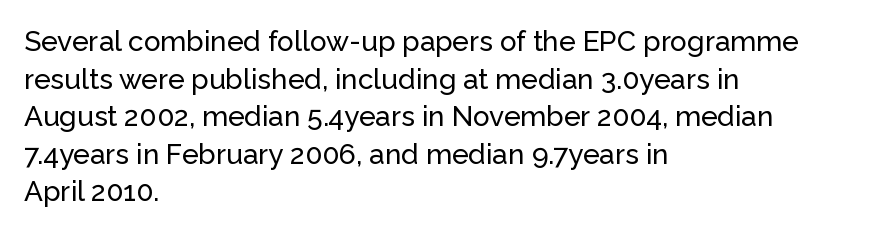
Q: Is the text italic (slanted)? A: No, it is upright.
Q: Is the typeface a serif or a sans-serif typeface? A: Sans-serif.
Q: Is the text underlined? A: No.
Q: How is the paragraph aligned? A: Left-aligned.
Q: Is the spacing between letters normal or unusually wide? A: Normal.
Q: Is the spacing between lines tight, normal or loose? A: Normal.
Q: Width (condensed, normal, or wide)? A: Normal.
Q: Stroke contrast? A: Low.
Q: x-height? A: Medium.
Q: Monospaced? A: No.
